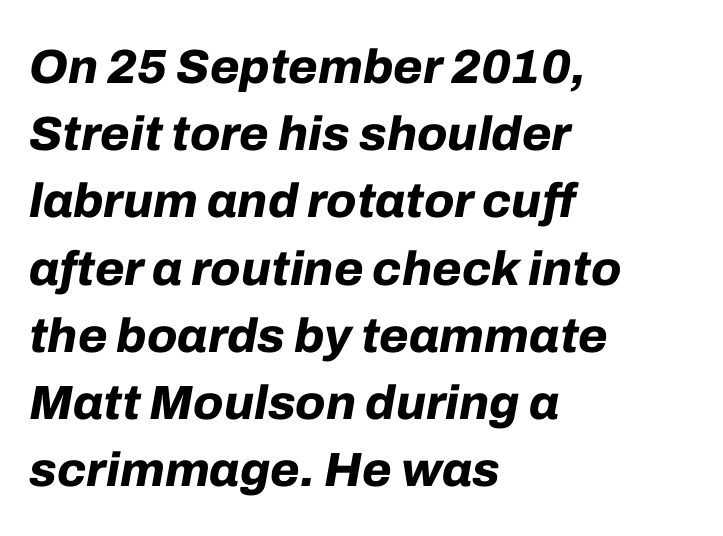
Q: Is the text bold? A: Yes.
Q: Is the text italic (slanted)? A: Yes, it leans right by about 10 degrees.
Q: Is the text underlined? A: No.
Q: How is the paragraph aligned? A: Left-aligned.
Q: Is the spacing between letters normal or unusually wide? A: Normal.
Q: Is the spacing between lines tight, normal or loose? A: Normal.
Q: Width (condensed, normal, or wide)? A: Normal.
Q: Stroke contrast? A: Low.
Q: x-height? A: Medium.
Q: Monospaced? A: No.
